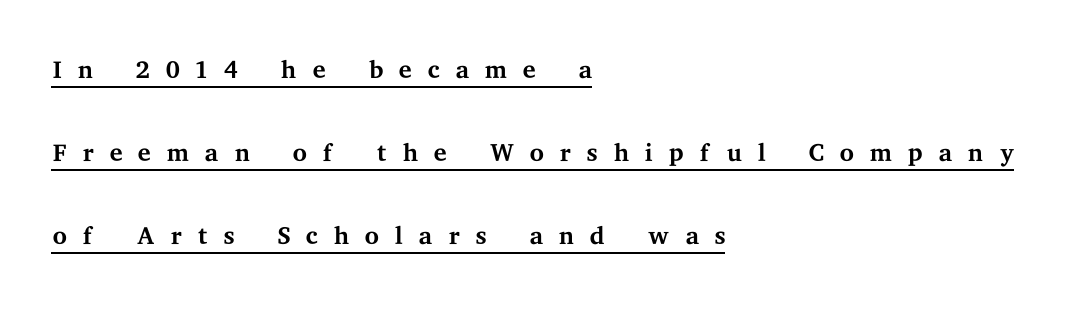
The image shows 37 px regular-weight, wide serif type, upright; set left-aligned, loose line spacing (2.24x), unusually wide letter spacing (+0.4 em), underlined; medium stroke contrast and a medium x-height.
